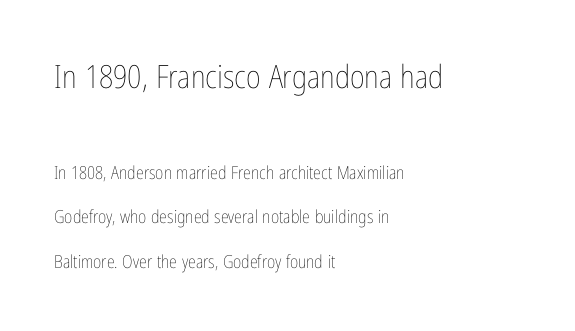
{"italic": "no", "bold": "no", "weight": "thin", "width": "condensed", "stroke_contrast": "low", "x_height": "medium", "monospaced": "no", "underline": "no", "align": "left", "line_spacing": "loose", "line_spacing_ratio": 2.47, "letter_spacing": "normal", "letter_spacing_em": 0.0, "larger_block": "first", "size_ratio": 1.78, "glyph_px": 32}
